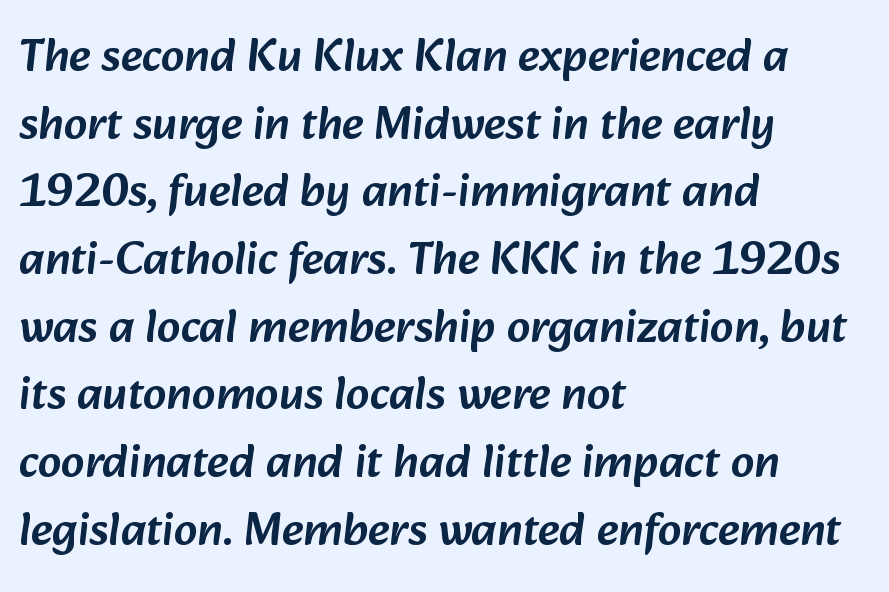
Leading matches the norm, producing a regular column. Only glyphs here, with clear space below each row. You could not count columns in this text — the font is proportionally spaced. In terms of letterform style, serifs are entirely absent. The lines are quadded left. Letter spacing: default.
